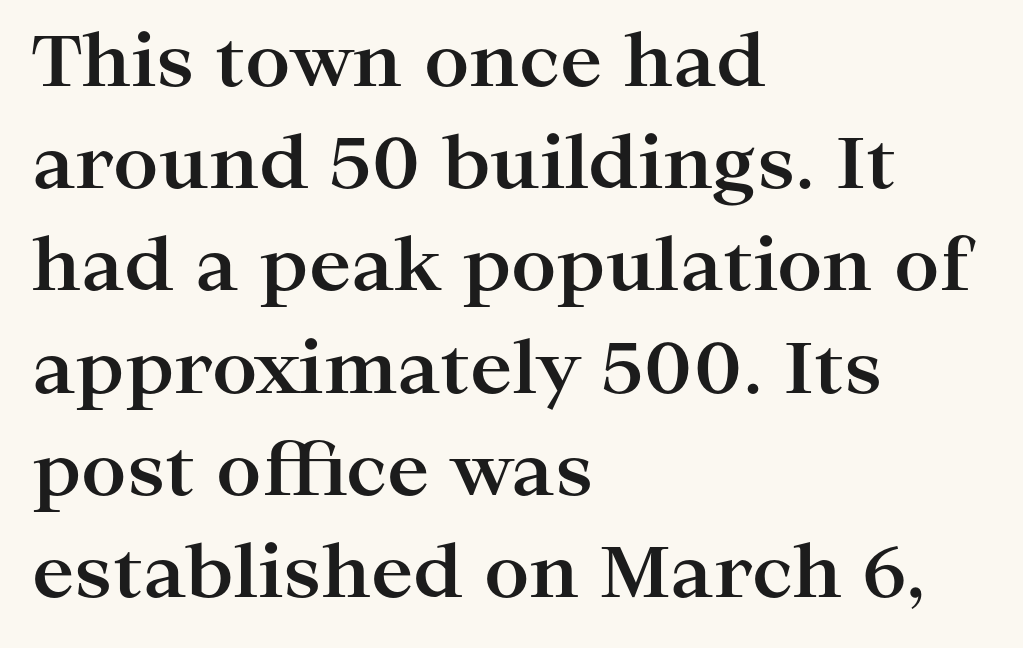
The image shows 71 px bold, wide serif type, upright; set left-aligned, normal line spacing (1.44x), normal letter spacing, not underlined; high stroke contrast and a medium x-height.
